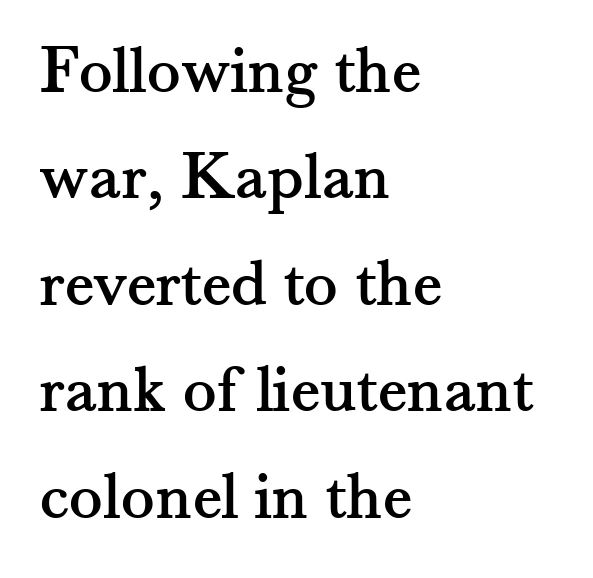
Only glyphs here, with clear space below each row. Typographically, this falls in the serif category. Tall strokes in this sample are plumb rather than angled. Line starts are locked; line ends wander.
